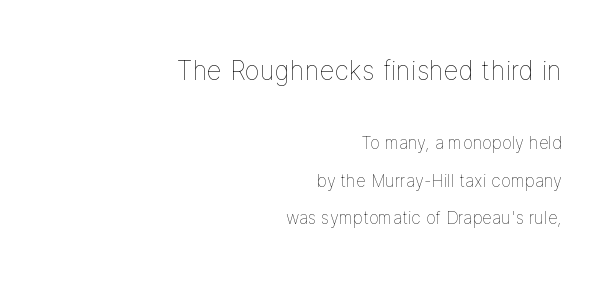
Glyph-to-glyph distance matches everyday printed text. Caption: multi-line text, flush right, ragged left. These lines were composed using upright roman letters. Plain, unruled lines of type. These lines stand farther apart than default settings would place them.
